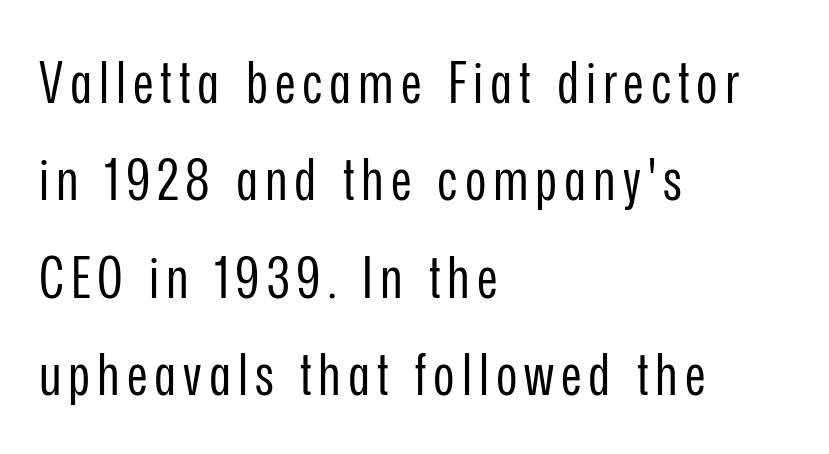
The image shows 58 px regular-weight, condensed sans-serif type, upright; set left-aligned, normal line spacing (1.68x), not underlined; low stroke contrast and a medium x-height.
